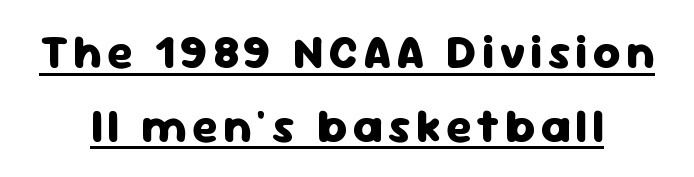
Q: Is the text bold? A: Yes.
Q: Is the text italic (slanted)? A: No, it is upright.
Q: Is the typeface a serif or a sans-serif typeface? A: Sans-serif.
Q: Is the text underlined? A: Yes.
Q: Is the spacing between lines tight, normal or loose? A: Normal.
Q: Width (condensed, normal, or wide)? A: Normal.
Q: Stroke contrast? A: Low.
Q: x-height? A: Medium.
Q: Monospaced? A: No.
